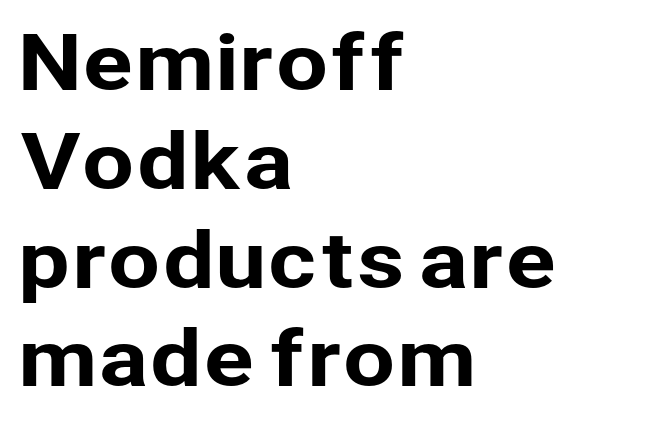
The image shows 76 px sans-serif type, upright; set left-aligned, normal line spacing (1.3x), normal letter spacing, not underlined; low stroke contrast and a medium x-height.
